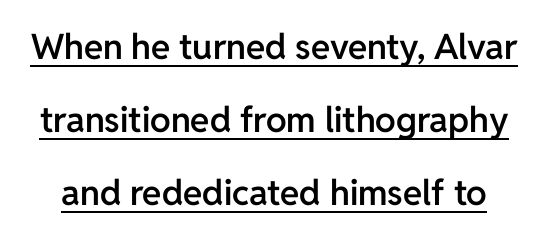
The letters advance in unequal steps, a hallmark of proportional type. Ascenders rise straight up at ninety degrees. This is the in-between weight designers call semibold or demi. Does the type have serifs? No, each stem ends abruptly. The designer dialed line spacing up above the default.
